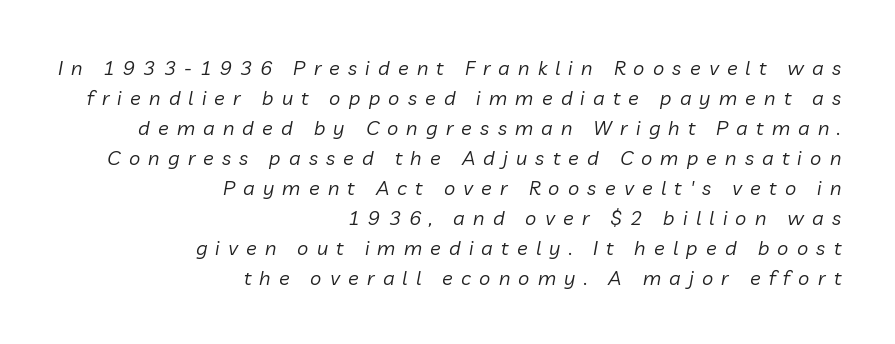
Q: Is the text bold? A: No.
Q: Is the text italic (slanted)? A: Yes, it leans right by about 10 degrees.
Q: Is the text underlined? A: No.
Q: How is the paragraph aligned? A: Right-aligned.
Q: Is the spacing between letters normal or unusually wide? A: Unusually wide.
Q: Is the spacing between lines tight, normal or loose? A: Normal.
